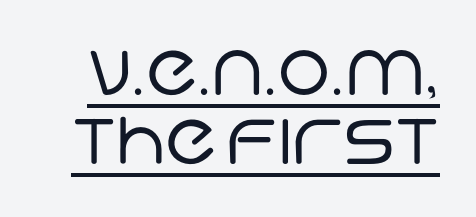
Note: no serifs on the glyphs. Character widths vary here, with narrow letters taking less room than wide ones. One glance says dense: line gaps are narrower than usual. A baseline rule has been typeset under these characters.
